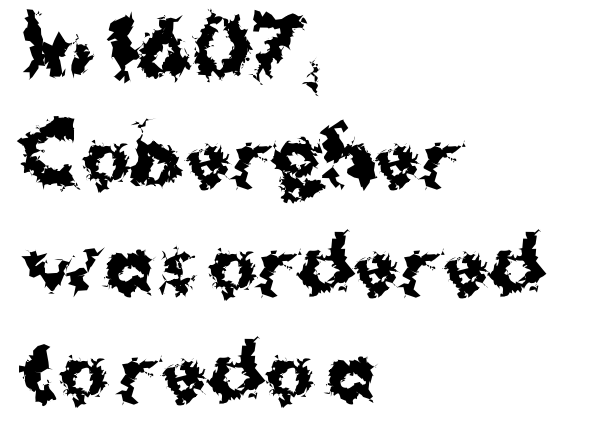
The image shows 74 px bold sans-serif type, upright; set left-aligned, normal line spacing (1.45x), normal letter spacing, not underlined; medium stroke contrast and a medium x-height.
